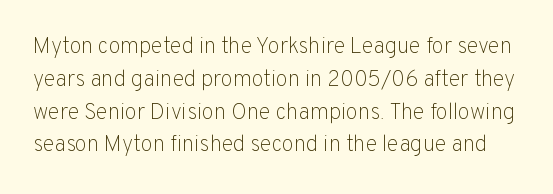
Tall strokes in this sample are plumb rather than angled. Nothing unusual about the tracking: characters are spaced as the font intends. Interline gaps are of average width in this sample. The gap between lines stays unmarked. On a weight scale, this lands at 450 or below.
